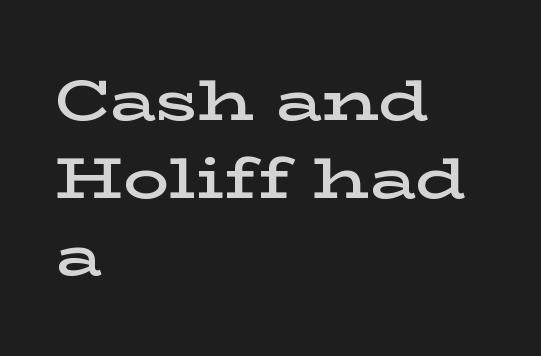
{"serif": "yes", "italic": "no", "bold": "semi", "weight": "semibold", "width": "wide", "stroke_contrast": "low", "x_height": "medium", "monospaced": "no", "underline": "no", "align": "left", "line_spacing": "normal", "line_spacing_ratio": 1.36, "letter_spacing": "normal", "letter_spacing_em": 0.0, "glyph_px": 57}
